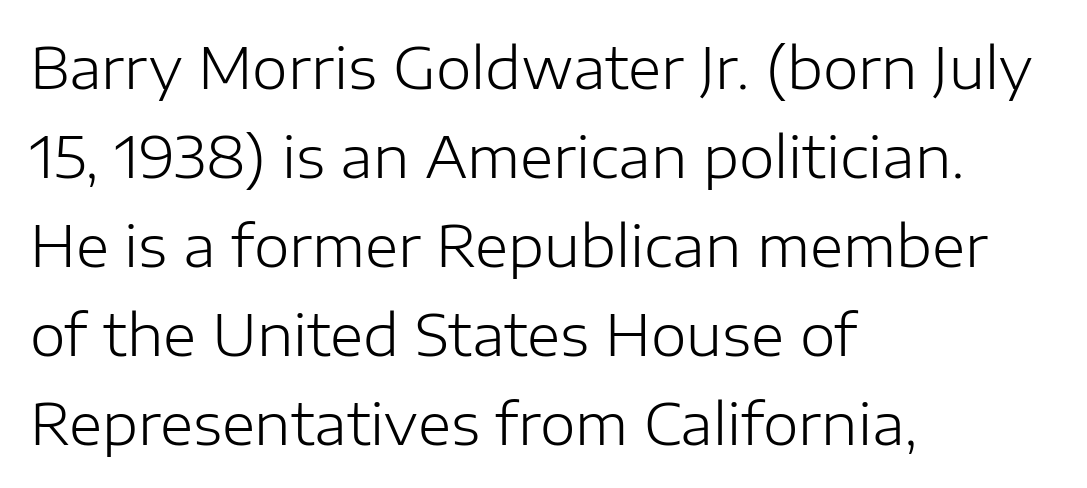
The passage shown is typed in a proportional face where columns would drift. Grotesque or geometric, the face here clearly has no serifs. In CSS terms this would be text-align: left. Words appear dense and cohesive because spacing is normal.
